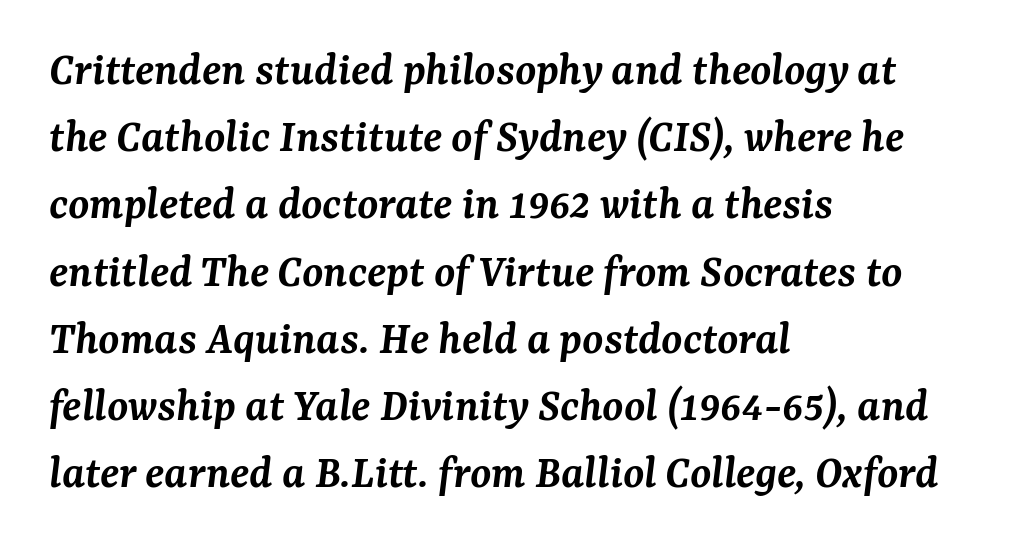
The image shows 48 px semibold serif type, italic (leaning right); set left-aligned, normal line spacing (1.4x), normal letter spacing, not underlined; medium stroke contrast and a medium x-height.
